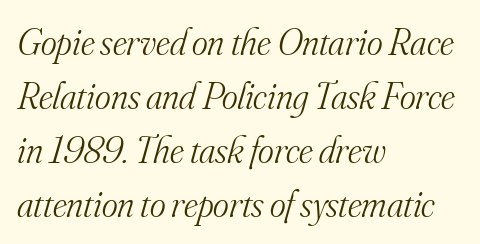
{"serif": "yes", "italic": "yes", "lean": "right", "slant_degrees": 16, "bold": "no", "weight": "light", "width": "normal", "stroke_contrast": "medium", "x_height": "small", "monospaced": "no", "underline": "no", "align": "left", "line_spacing": "normal", "line_spacing_ratio": 1.42, "letter_spacing": "normal", "letter_spacing_em": 0.0, "glyph_px": 38}
